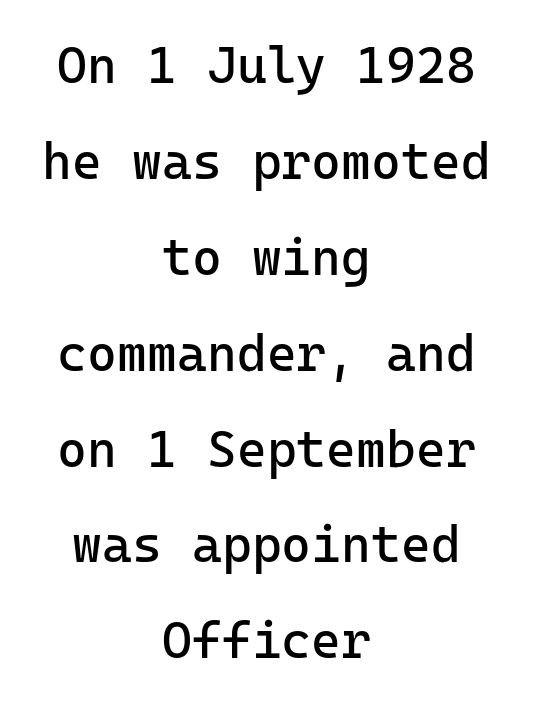
Q: Is the text bold? A: No.
Q: Is the text italic (slanted)? A: No, it is upright.
Q: Is the typeface a serif or a sans-serif typeface? A: Sans-serif.
Q: Is the text underlined? A: No.
Q: How is the paragraph aligned? A: Centered.
Q: Is the spacing between letters normal or unusually wide? A: Normal.
Q: Width (condensed, normal, or wide)? A: Normal.
Q: Stroke contrast? A: Low.
Q: x-height? A: Medium.
